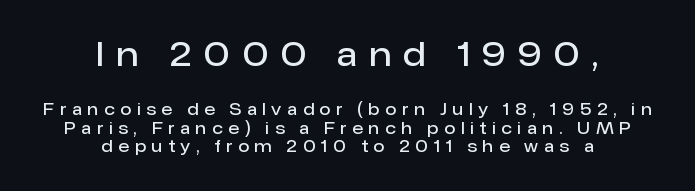
Each line is balanced around a shared central axis. Between these two stacked blocks, the higher one wins on size. This rendering employs a face without finishing strokes, i.e., a sans-serif. Think of a printed novel: that variable character pitch is what you see here.
